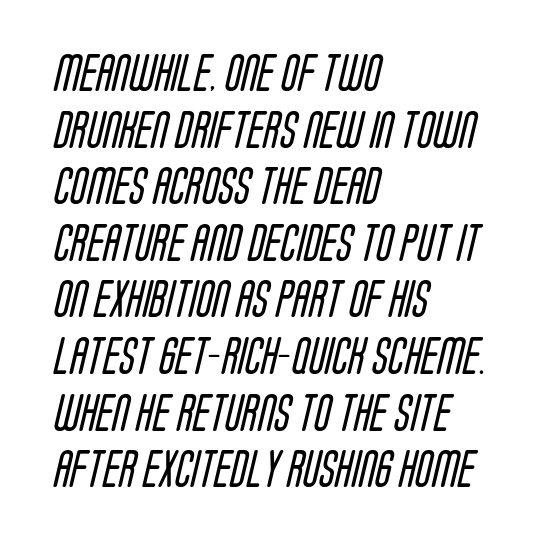
Q: Is the text bold? A: No.
Q: Is the typeface a serif or a sans-serif typeface? A: Sans-serif.
Q: Is the text underlined? A: No.
Q: How is the paragraph aligned? A: Left-aligned.
Q: Is the spacing between letters normal or unusually wide? A: Normal.
Q: Is the spacing between lines tight, normal or loose? A: Normal.
Q: Width (condensed, normal, or wide)? A: Condensed.
Q: Stroke contrast? A: Low.
Q: x-height? A: Large.
Q: Monospaced? A: No.
